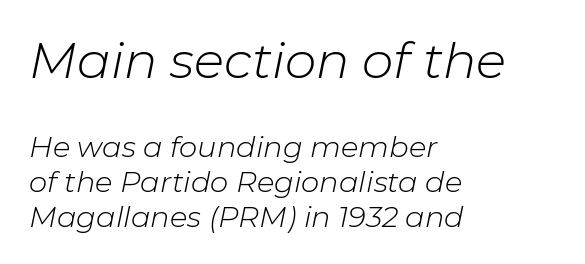
{"italic": "yes", "lean": "right", "slant_degrees": 11, "bold": "no", "weight": "light", "width": "normal", "stroke_contrast": "low", "x_height": "medium", "monospaced": "no", "underline": "no", "align": "left", "line_spacing_ratio": 1.19, "letter_spacing": "normal", "letter_spacing_em": 0.0, "larger_block": "first", "size_ratio": 1.72, "glyph_px": 50}
